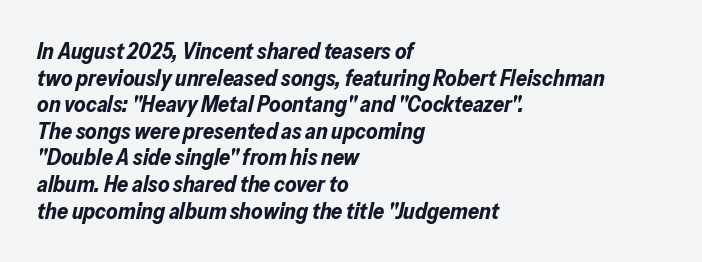
{"italic": "yes", "lean": "right", "slant_degrees": 13, "bold": "yes", "underline": "no", "align": "left", "line_spacing_ratio": 1.21, "letter_spacing": "normal", "letter_spacing_em": 0.0, "glyph_px": 22}
